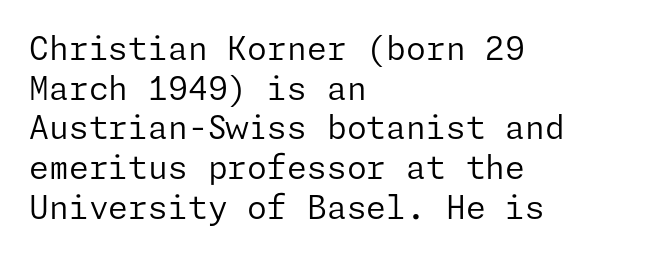
{"serif": "no", "italic": "no", "bold": "no", "weight": "regular", "width": "normal", "stroke_contrast": "low", "x_height": "medium", "underline": "no", "align": "left", "line_spacing_ratio": 1.24, "letter_spacing": "normal", "letter_spacing_em": 0.0, "glyph_px": 32}
